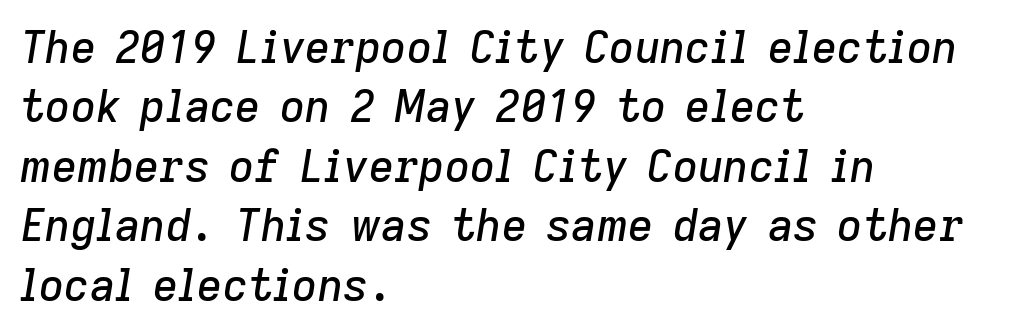
This sample uses an oblique cut, with every glyph tilted off the vertical. Look at the tracking — it's just the regular setting, nothing added. Spacing verdict: proportional, widths tailored to each character. This rendering features lettering with no underline. Vertical spacing — default.
